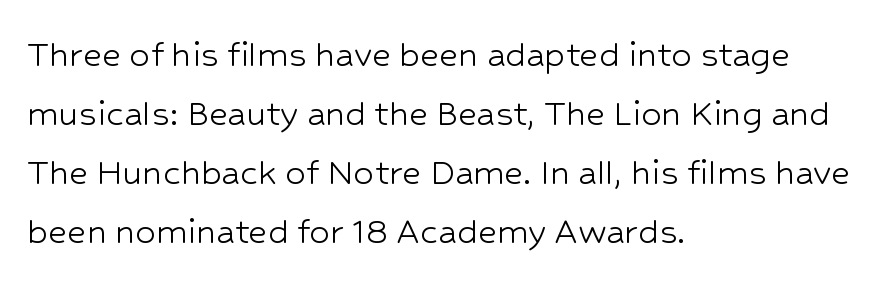
{"serif": "no", "italic": "no", "bold": "no", "weight": "light", "width": "normal", "stroke_contrast": "low", "x_height": "medium", "monospaced": "no", "underline": "no", "align": "left", "line_spacing": "normal", "line_spacing_ratio": 1.44, "letter_spacing": "normal", "letter_spacing_em": 0.0, "glyph_px": 41}
